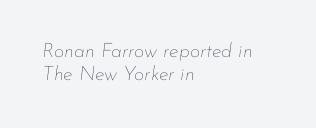
Q: Is the text bold? A: No.
Q: Is the text italic (slanted)? A: Yes, it leans right by about 7 degrees.
Q: Is the text underlined? A: No.
Q: How is the paragraph aligned? A: Left-aligned.
Q: Is the spacing between letters normal or unusually wide? A: Normal.
